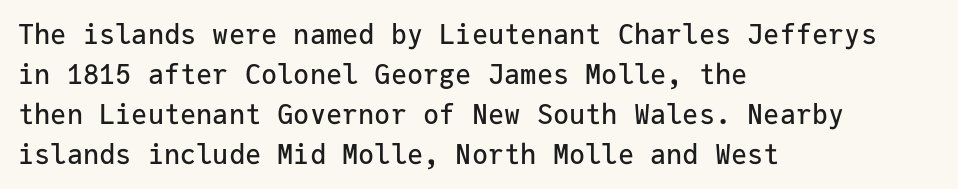
Q: Is the text italic (slanted)? A: No, it is upright.
Q: Is the text underlined? A: No.
Q: How is the paragraph aligned? A: Left-aligned.
Q: Is the spacing between letters normal or unusually wide? A: Normal.
Q: Is the spacing between lines tight, normal or loose? A: Normal.
